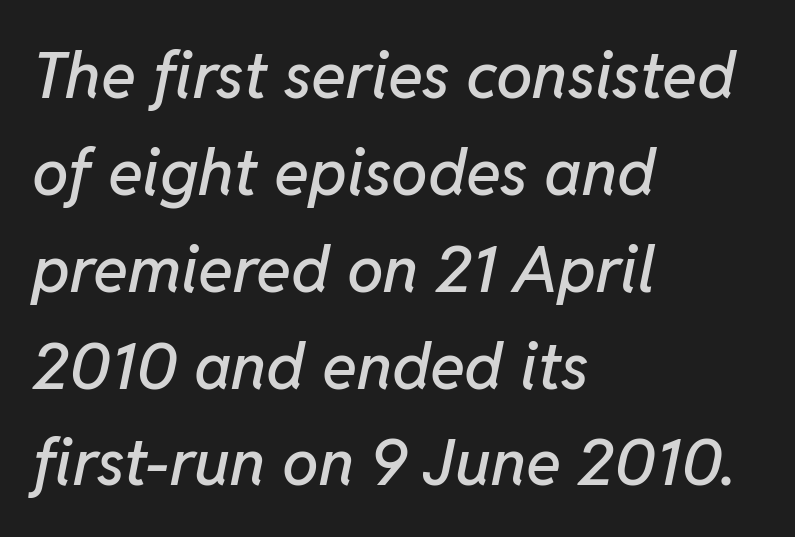
The image shows 65 px text type, italic (leaning right); set left-aligned, normal line spacing (1.49x), normal letter spacing, not underlined; low stroke contrast and a medium x-height.
